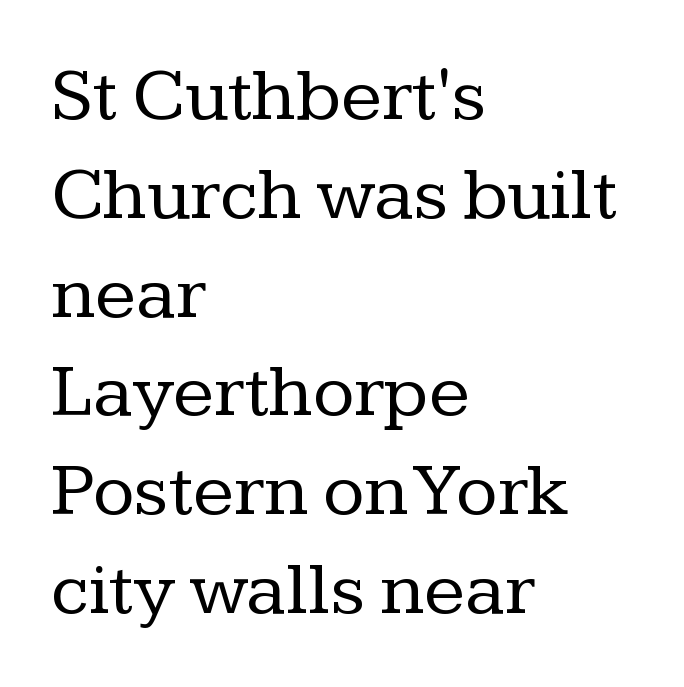
{"serif": "yes", "italic": "no", "bold": "no", "weight": "regular", "width": "normal", "stroke_contrast": "low", "x_height": "medium", "monospaced": "no", "underline": "no", "align": "left", "line_spacing": "normal", "line_spacing_ratio": 1.3, "letter_spacing": "normal", "letter_spacing_em": 0.0, "glyph_px": 76}
